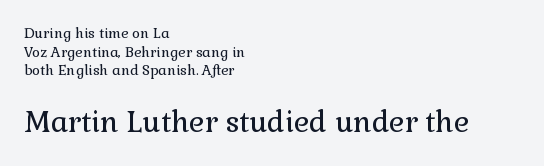
Q: Is the text bold? A: No.
Q: Is the text italic (slanted)? A: No, it is upright.
Q: Is the typeface a serif or a sans-serif typeface? A: Serif.
Q: Is the text underlined? A: No.
Q: How is the paragraph aligned? A: Left-aligned.
Q: Is the spacing between letters normal or unusually wide? A: Normal.
Q: Is the spacing between lines tight, normal or loose? A: Normal.
Q: Which block of text is set in a larger size, the first (top) or the second (bottom)? A: The second (bottom) one.
Q: Width (condensed, normal, or wide)? A: Normal.
Q: x-height? A: Medium.
Q: Monospaced? A: No.
